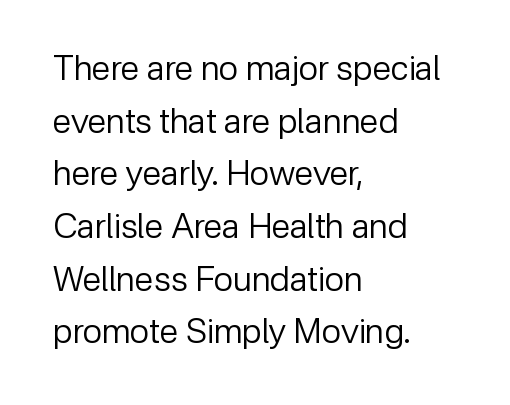
The designer went with a sans here, leaving each stem footless. Each stroke keeps to a modest, everyday thickness or less. You could call the tracking neutral — neither tight nor loose. The lines sit at an ordinary, default distance from one another. Do the characters align in a grid? No, the font is proportional.
